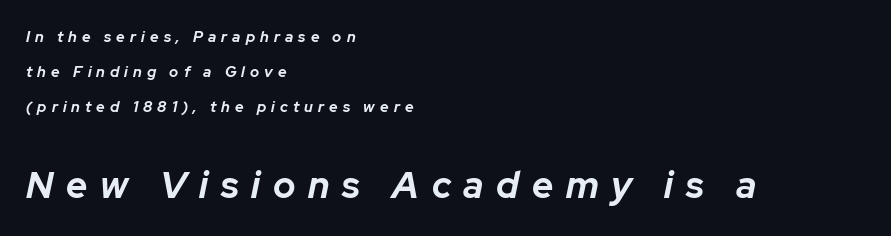
Q: Is the text bold? A: Yes.
Q: Is the text italic (slanted)? A: Yes, it leans right by about 12 degrees.
Q: Is the text underlined? A: No.
Q: How is the paragraph aligned? A: Left-aligned.
Q: Is the spacing between letters normal or unusually wide? A: Unusually wide.
Q: Is the spacing between lines tight, normal or loose? A: Loose.
Q: Which block of text is set in a larger size, the first (top) or the second (bottom)? A: The second (bottom) one.
Q: Width (condensed, normal, or wide)? A: Normal.
Q: Stroke contrast? A: Low.
Q: x-height? A: Medium.
Q: Monospaced? A: No.
